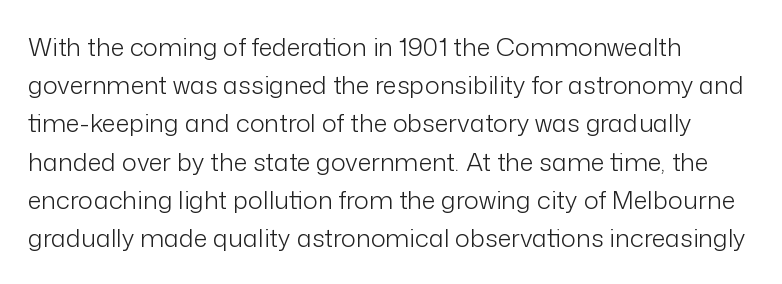
{"italic": "no", "bold": "no", "underline": "no", "line_spacing": "normal", "line_spacing_ratio": 1.53, "letter_spacing": "normal", "letter_spacing_em": 0.0, "glyph_px": 25}
